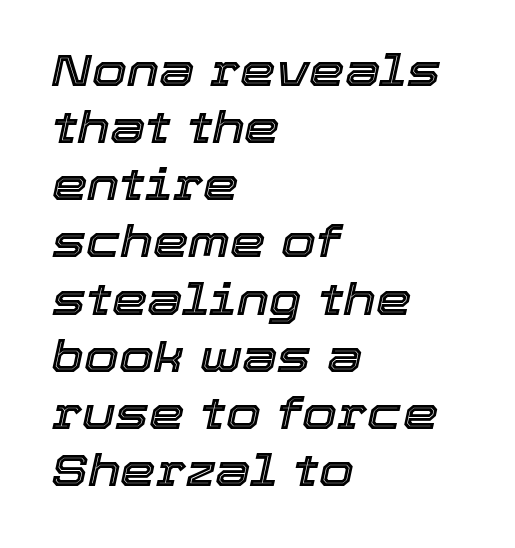
The text block is weighted toward the left margin, trailing off unevenly rightward. Character widths vary here, with narrow letters taking less room than wide ones. The glyphs look as if they've been sheared to an angle. The baseline area is clear.
